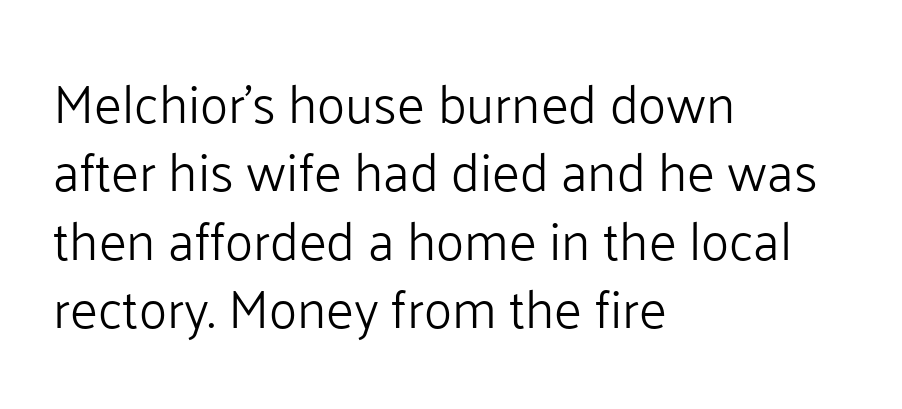
The image shows 53 px light sans-serif type, upright; set left-aligned, normal line spacing (1.29x), normal letter spacing, not underlined; low stroke contrast and a medium x-height.
